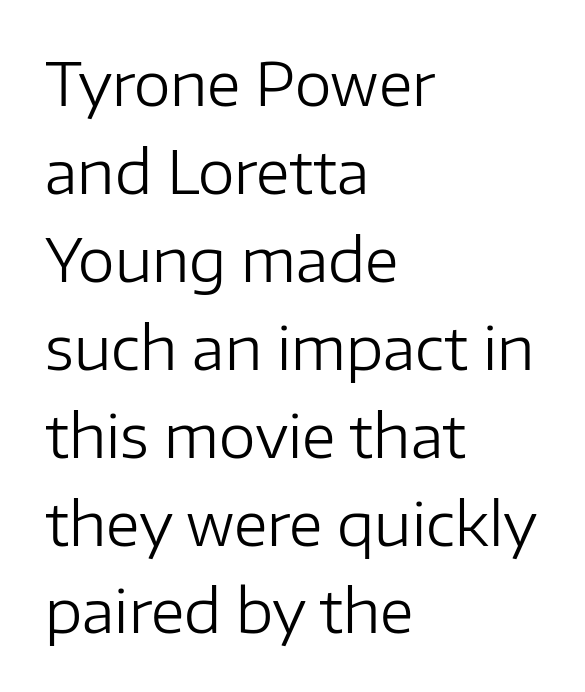
The image shows 59 px regular-weight sans-serif type, upright; set left-aligned, normal line spacing (1.49x), normal letter spacing, not underlined; low stroke contrast and a medium x-height.
